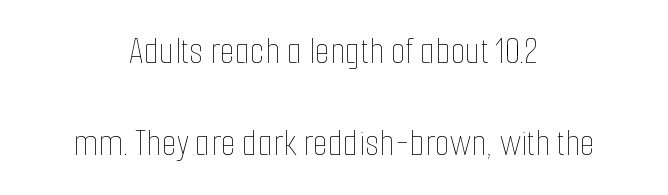
How would I describe the line gaps? Wide and relaxed. Nope, not italic — everything's standing straight. The words here are not underlined. Nothing heavy about these letters — not bold at all. The lines in this sample share a center point and differ in where they start and stop. Character widths vary here, with narrow letters taking less room than wide ones.
